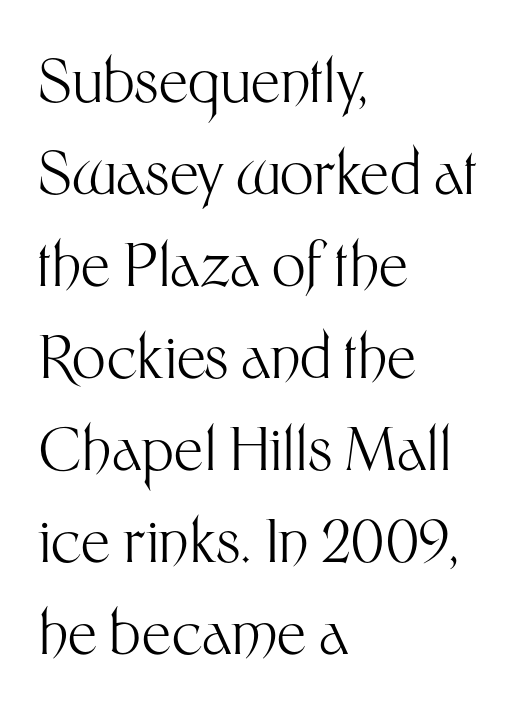
{"serif": "no", "italic": "no", "bold": "no", "weight": "light", "width": "normal", "stroke_contrast": "medium", "x_height": "medium", "monospaced": "no", "underline": "no", "align": "left", "line_spacing": "normal", "line_spacing_ratio": 1.56, "letter_spacing": "normal", "letter_spacing_em": 0.0, "glyph_px": 59}
